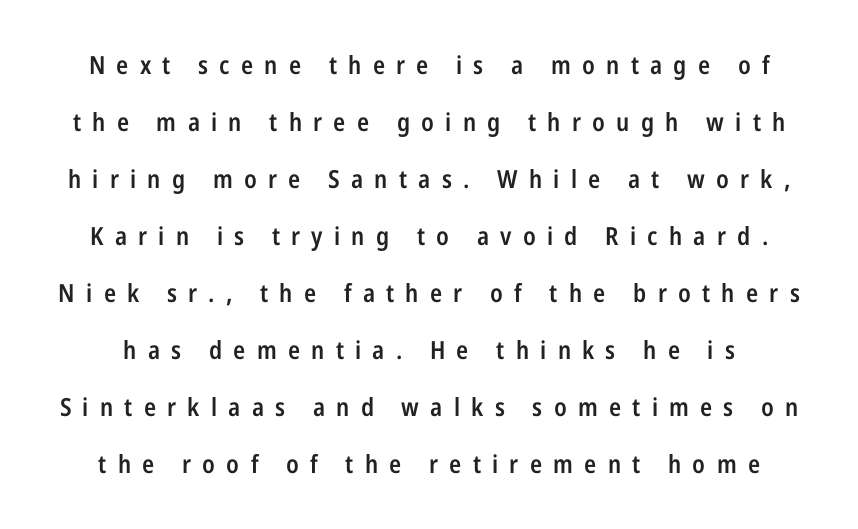
The space between consecutive lines is lavish. The space directly below the letters is spotless. The letters are semibold — heavier than regular but short of a full bold. Designer's note — italics off, roman on.
